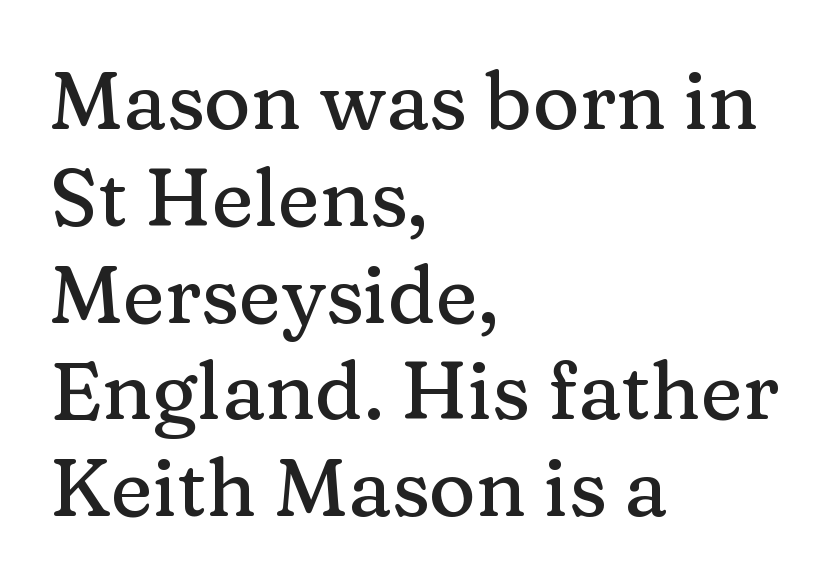
Q: Is the text italic (slanted)? A: No, it is upright.
Q: Is the typeface a serif or a sans-serif typeface? A: Serif.
Q: Is the text underlined? A: No.
Q: How is the paragraph aligned? A: Left-aligned.
Q: Is the spacing between letters normal or unusually wide? A: Normal.
Q: Width (condensed, normal, or wide)? A: Normal.
Q: Stroke contrast? A: Medium.
Q: x-height? A: Medium.
Q: Monospaced? A: No.
